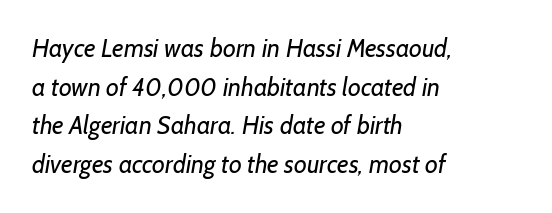
{"bold": "no", "underline": "no", "align": "left", "line_spacing": "normal", "line_spacing_ratio": 1.55, "letter_spacing": "normal", "letter_spacing_em": 0.0, "glyph_px": 25}
